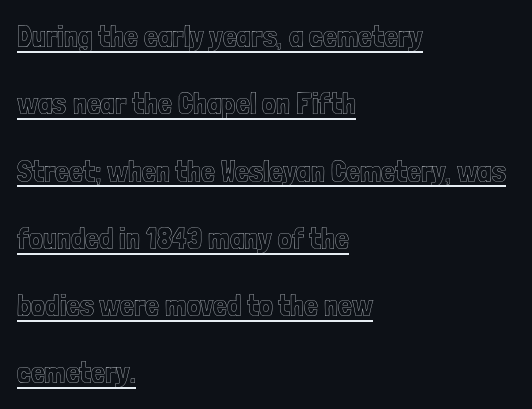
It's the straight-up-and-down kind of type. Alignment: flush left. The line texture is even and compact thanks to regular tracking. The glyphs are accompanied by a horizontal stroke just below them. If you measured baseline to baseline, you'd find a long distance.
